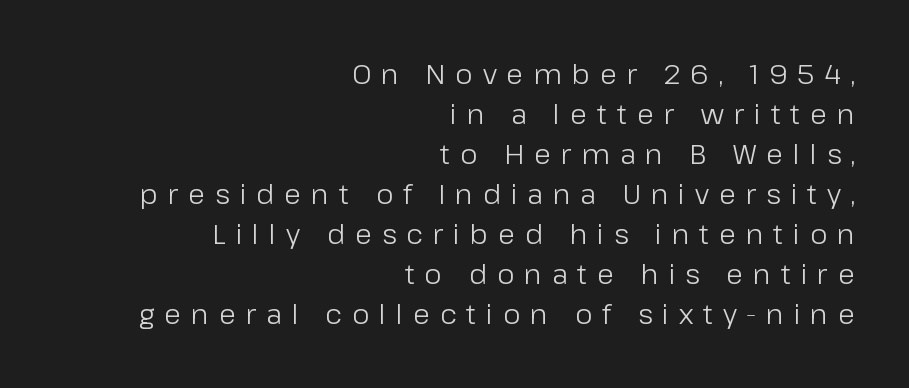
Horizontal bands of white between lines are of average thickness. Unlike italic type, these characters show no tilt at all. The paragraph has a hard right edge and a soft left edge. Decoration check: the copy has no underline.
